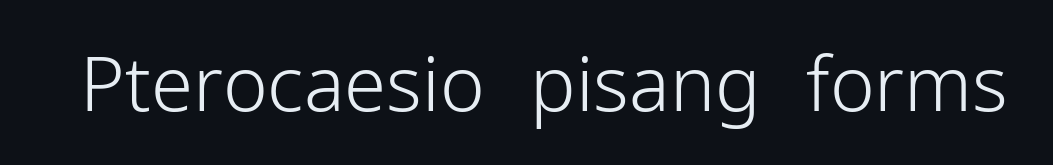
The image shows 76 px light sans-serif type, upright; set normal letter spacing, not underlined; low stroke contrast and a medium x-height.
